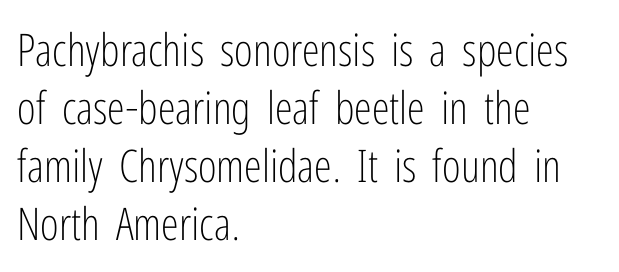
Q: Is the text bold? A: No.
Q: Is the text italic (slanted)? A: No, it is upright.
Q: Is the typeface a serif or a sans-serif typeface? A: Sans-serif.
Q: Is the text underlined? A: No.
Q: How is the paragraph aligned? A: Left-aligned.
Q: Is the spacing between letters normal or unusually wide? A: Normal.
Q: Is the spacing between lines tight, normal or loose? A: Normal.
Q: Width (condensed, normal, or wide)? A: Condensed.
Q: Stroke contrast? A: Low.
Q: x-height? A: Medium.
Q: Monospaced? A: No.
